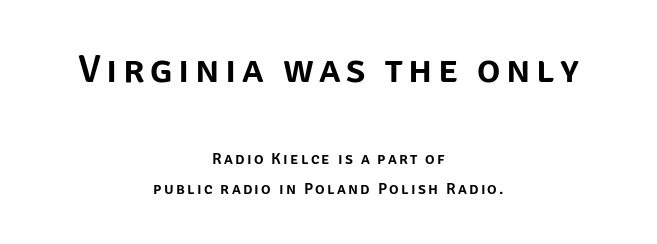
Q: Is the text italic (slanted)? A: No, it is upright.
Q: Is the typeface a serif or a sans-serif typeface? A: Sans-serif.
Q: Is the text underlined? A: No.
Q: How is the paragraph aligned? A: Centered.
Q: Which block of text is set in a larger size, the first (top) or the second (bottom)? A: The first (top) one.
Q: Width (condensed, normal, or wide)? A: Normal.
Q: Stroke contrast? A: Low.
Q: x-height? A: Large.
Q: Monospaced? A: No.
